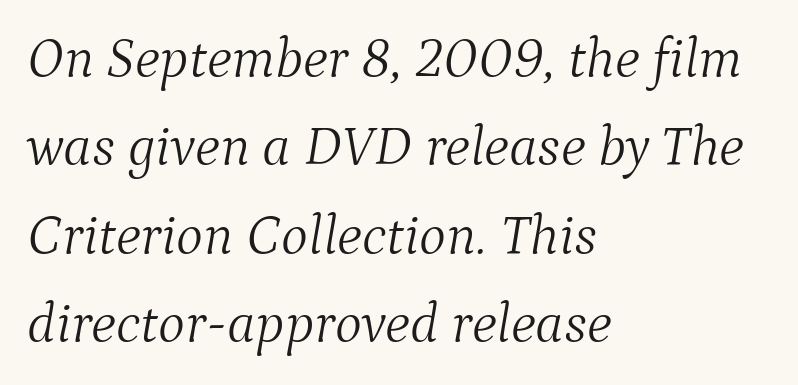
{"serif": "yes", "italic": "yes", "lean": "right", "slant_degrees": 9, "bold": "no", "weight": "light", "width": "normal", "stroke_contrast": "medium", "x_height": "medium", "monospaced": "no", "underline": "no", "align": "left", "line_spacing": "normal", "line_spacing_ratio": 1.55, "letter_spacing": "normal", "letter_spacing_em": 0.0, "glyph_px": 57}
